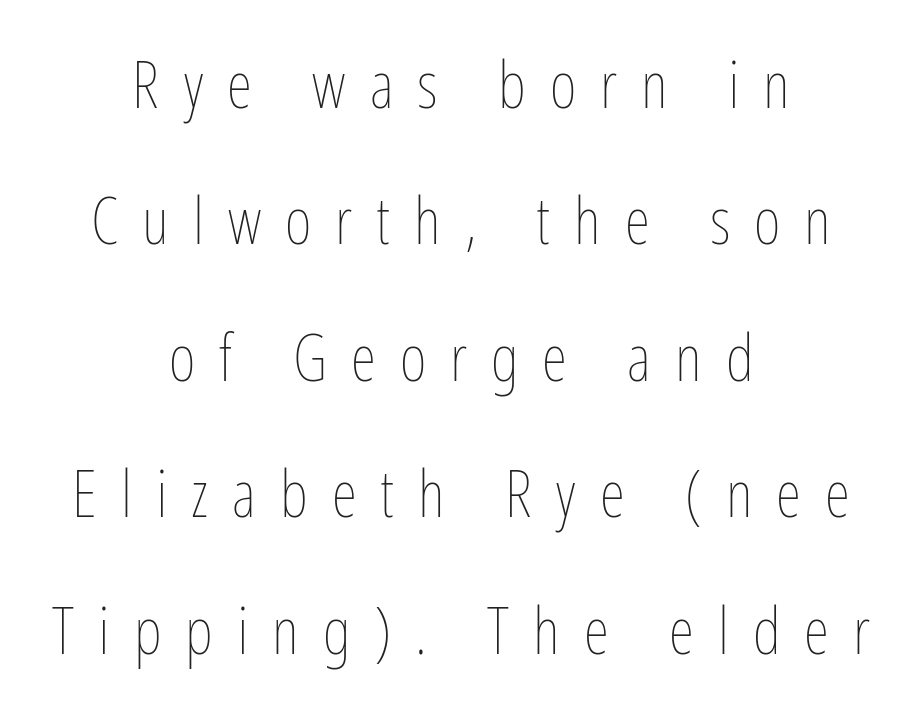
{"italic": "no", "bold": "no", "weight": "thin", "width": "condensed", "stroke_contrast": "low", "x_height": "medium", "monospaced": "no", "underline": "no", "align": "center", "line_spacing": "loose", "line_spacing_ratio": 2.1, "letter_spacing": "wide", "letter_spacing_em": 0.37, "glyph_px": 65}
